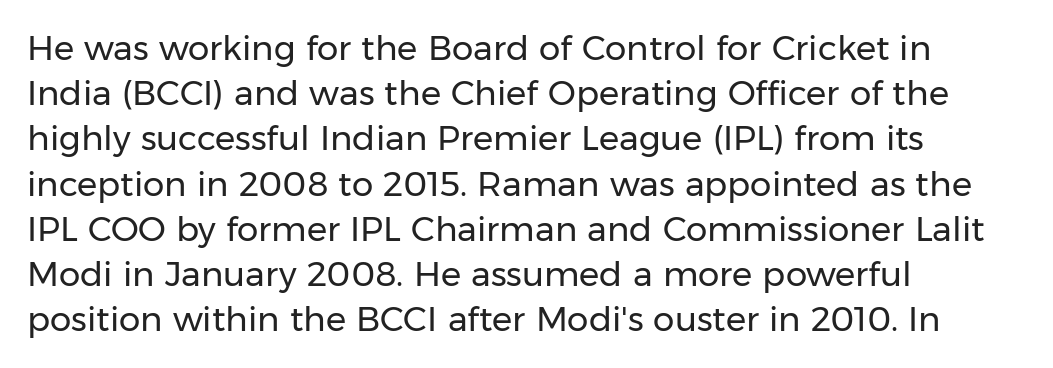
The image shows 34 px regular-weight sans-serif type, upright; set left-aligned, normal line spacing (1.33x), normal letter spacing, not underlined; low stroke contrast and a medium x-height.
